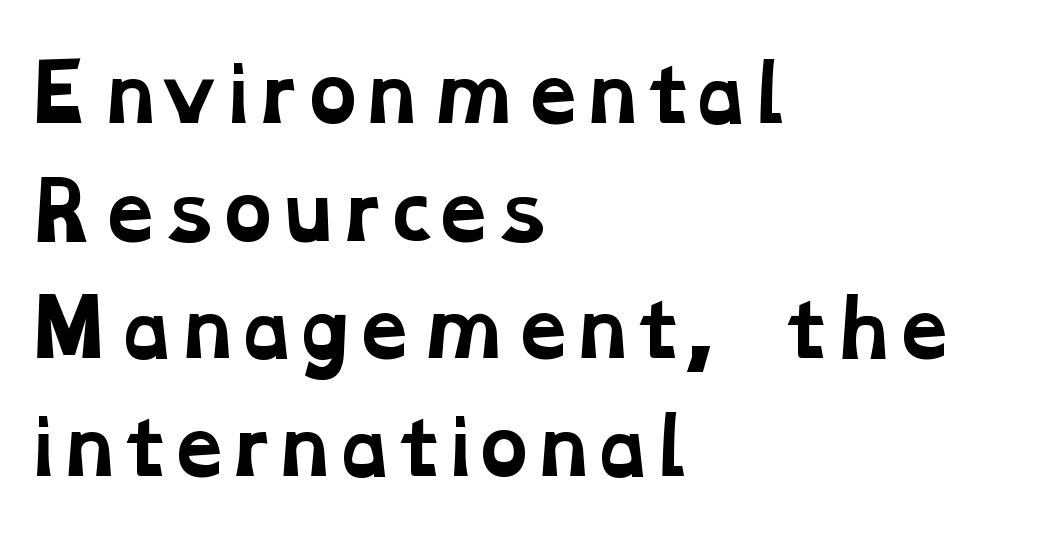
The image shows 75 px bold, wide serif type; set left-aligned, normal line spacing (1.57x), normal letter spacing, not underlined; low stroke contrast and a medium x-height.
